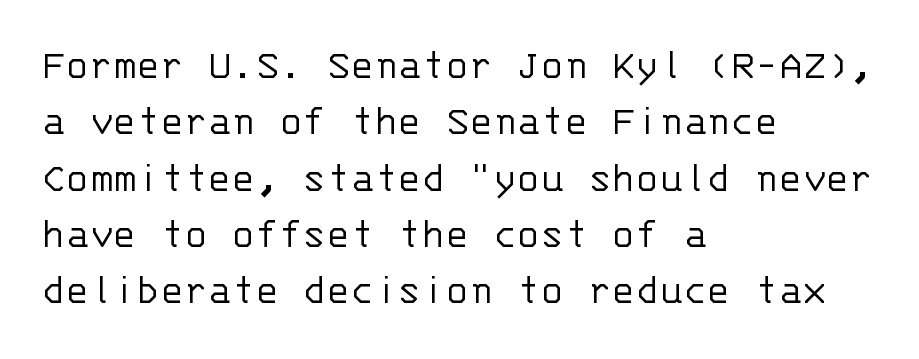
{"serif": "no", "italic": "no", "bold": "no", "weight": "light", "width": "normal", "stroke_contrast": "low", "x_height": "large", "monospaced": "yes", "underline": "no", "align": "left", "line_spacing": "normal", "line_spacing_ratio": 1.28, "letter_spacing": "normal", "letter_spacing_em": 0.0, "glyph_px": 44}
